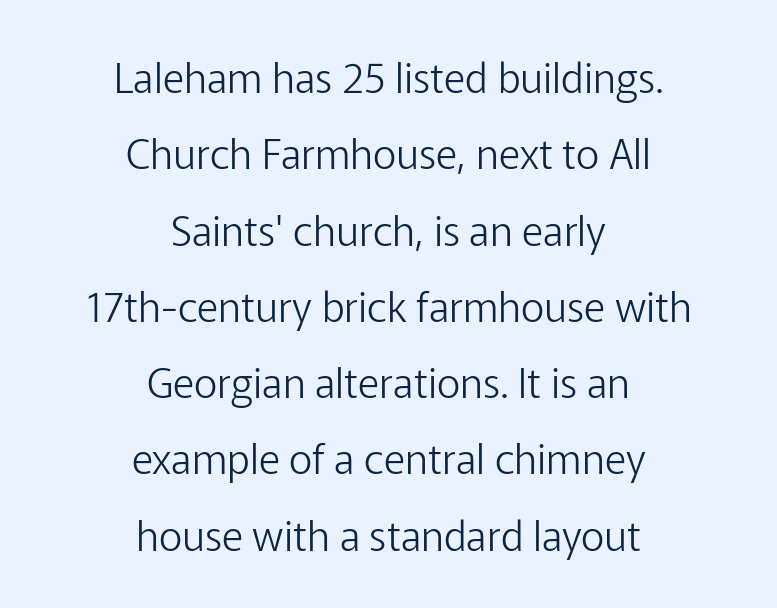
{"serif": "no", "italic": "no", "bold": "no", "weight": "light", "width": "normal", "stroke_contrast": "low", "x_height": "medium", "monospaced": "no", "underline": "no", "align": "center", "line_spacing_ratio": 1.86, "letter_spacing": "normal", "letter_spacing_em": 0.0, "glyph_px": 41}
